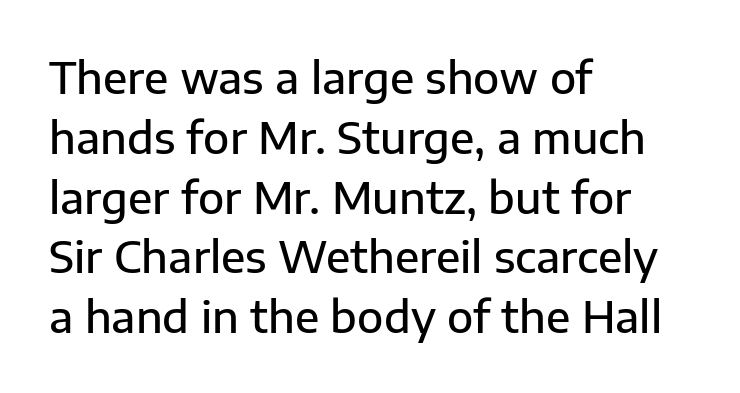
{"serif": "no", "italic": "no", "bold": "semi", "weight": "semibold", "width": "normal", "stroke_contrast": "low", "x_height": "medium", "monospaced": "no", "underline": "no", "align": "left", "line_spacing": "normal", "line_spacing_ratio": 1.39, "letter_spacing": "normal", "letter_spacing_em": 0.0, "glyph_px": 43}
